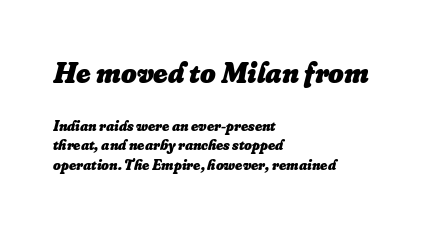
The image shows 30 px heavy type, italic (leaning right); set left-aligned, normal line spacing (1.3x), normal letter spacing, not underlined; the first (top) block is 2.0x larger; low stroke contrast and a small x-height.
